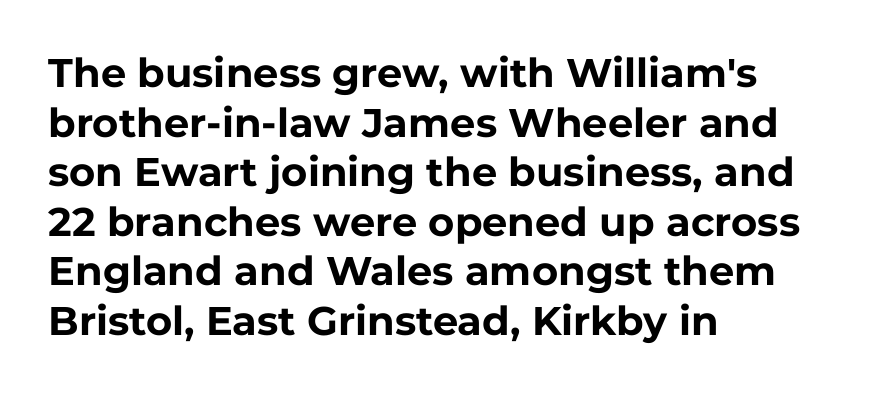
Q: Is the text bold? A: Yes.
Q: Is the text italic (slanted)? A: No, it is upright.
Q: Is the typeface a serif or a sans-serif typeface? A: Sans-serif.
Q: Is the text underlined? A: No.
Q: How is the paragraph aligned? A: Left-aligned.
Q: Is the spacing between letters normal or unusually wide? A: Normal.
Q: Width (condensed, normal, or wide)? A: Normal.
Q: Stroke contrast? A: Low.
Q: x-height? A: Medium.
Q: Monospaced? A: No.
